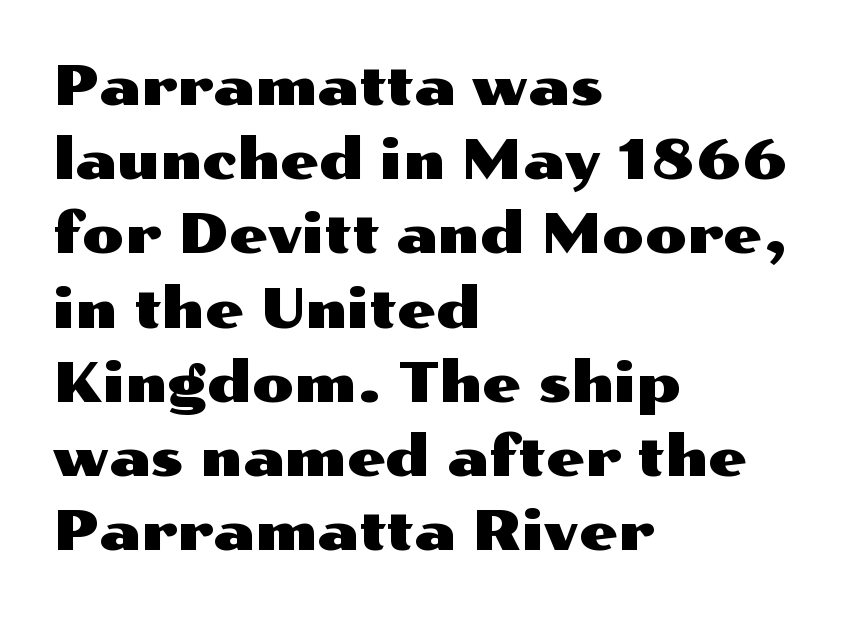
Q: Is the text italic (slanted)? A: No, it is upright.
Q: Is the typeface a serif or a sans-serif typeface? A: Sans-serif.
Q: Is the text underlined? A: No.
Q: How is the paragraph aligned? A: Left-aligned.
Q: Is the spacing between letters normal or unusually wide? A: Normal.
Q: Is the spacing between lines tight, normal or loose? A: Normal.
Q: Width (condensed, normal, or wide)? A: Wide.
Q: Stroke contrast? A: Medium.
Q: x-height? A: Medium.
Q: Monospaced? A: No.
